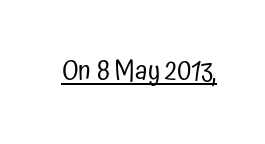
Q: Is the text bold? A: No.
Q: Is the text italic (slanted)? A: No, it is upright.
Q: Is the typeface a serif or a sans-serif typeface? A: Sans-serif.
Q: Is the text underlined? A: Yes.
Q: Is the spacing between letters normal or unusually wide? A: Normal.
Q: Width (condensed, normal, or wide)? A: Condensed.
Q: Stroke contrast? A: Low.
Q: x-height? A: Medium.
Q: Monospaced? A: No.
